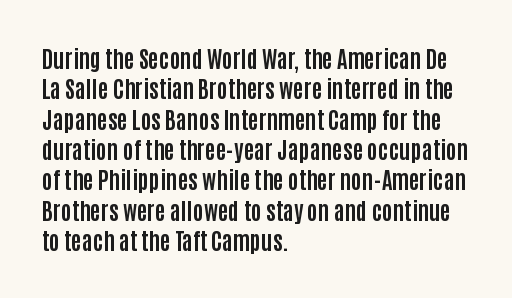
Each word holds together tightly as a unit, with standard inter-letter gaps. Typeset ragged right — the left edge is the straight one. Has an underline been added? It has not. The passage shown stacks its lines at a standard gap. A typesetter would mark this as roman, not italic. The passage shown is emphatically bold.
